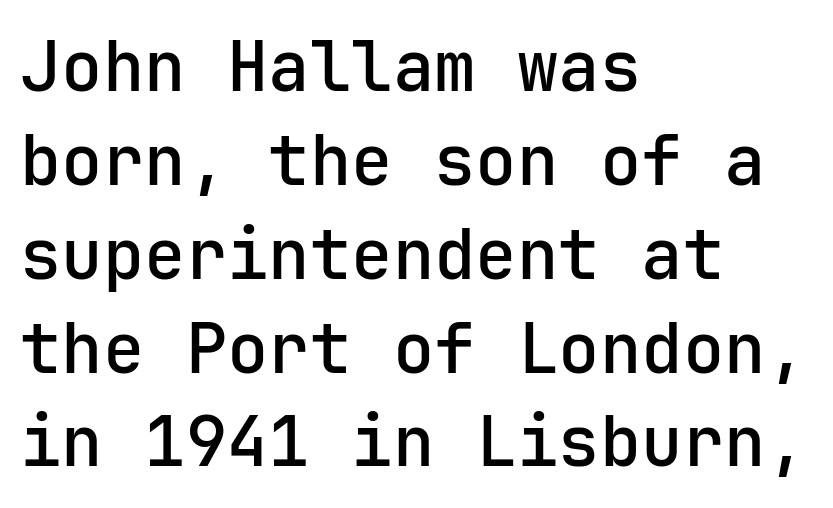
{"serif": "no", "italic": "no", "width": "normal", "stroke_contrast": "low", "x_height": "medium", "monospaced": "yes", "underline": "no", "align": "left", "line_spacing": "normal", "line_spacing_ratio": 1.36, "letter_spacing": "normal", "letter_spacing_em": 0.0, "glyph_px": 69}
